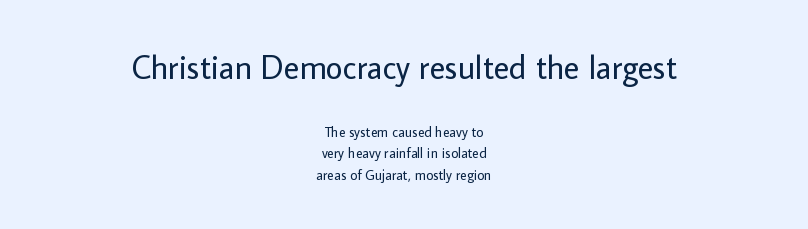
{"serif": "no", "italic": "no", "bold": "no", "weight": "regular", "width": "normal", "stroke_contrast": "low", "x_height": "medium", "monospaced": "no", "underline": "no", "align": "center", "line_spacing": "normal", "line_spacing_ratio": 1.53, "letter_spacing": "normal", "letter_spacing_em": 0.0, "larger_block": "first", "size_ratio": 2.36, "glyph_px": 33}
